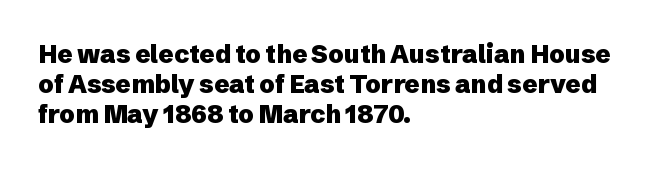
The image shows 25 px bold type, upright; set left-aligned, line spacing 1.21x, normal letter spacing, not underlined.
